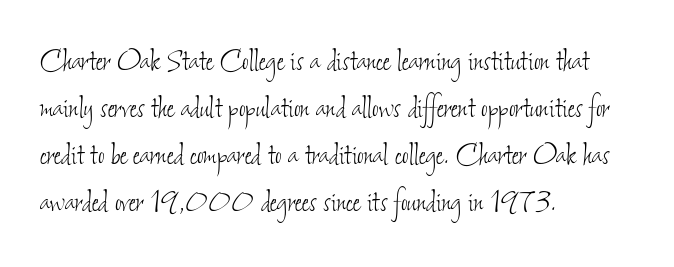
Anything drawn beneath the words? Only blank space. Honestly, the row spacing looks completely unremarkable. The rendering anchors every line to the left-hand side. Varying glyph widths throughout — classic text-font behaviour. Weight: in the light-to-regular range.
